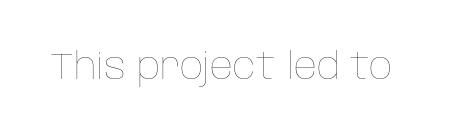
The image shows 36 px thin type, upright; set normal letter spacing, not underlined; low stroke contrast and a large x-height.
